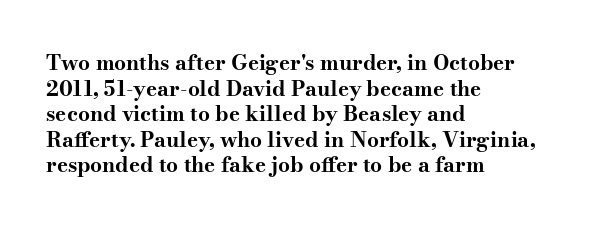
Is there any slant? The stems are plumb. The zone under the glyphs is completely vacant. Caption: bold face, heavy strokes. Each word holds together tightly as a unit, with standard inter-letter gaps. Does the copy run flush right? No — it runs flush left.
